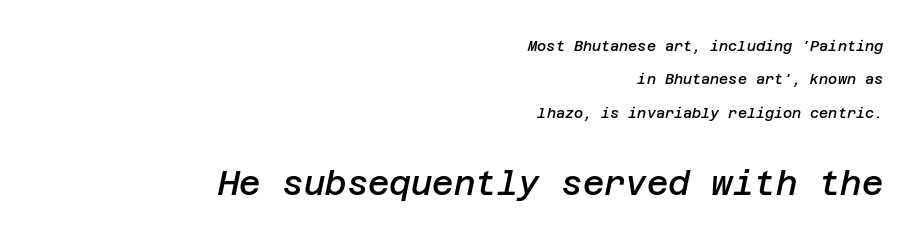
This rendering features lettering with no underline. The glyphs look as if they've been sheared to an angle. Tracking value appears to be zero — textbook default spacing. A great deal of white space separates one row of letters from the next. Strokes here are thickened, but only to semibold level. The setting favours the right margin, as signatures and pull-quotes sometimes do.
